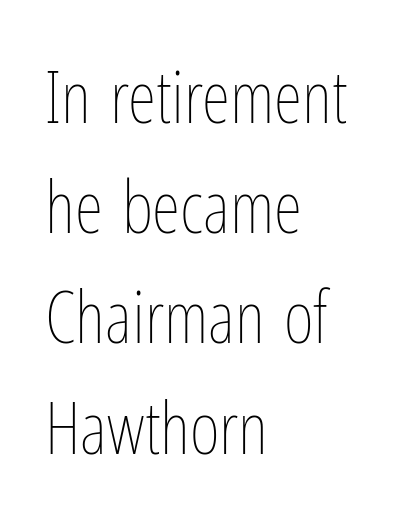
Horizontally, the lines are justified to the leading edge only. Short note: letters normally spaced. If you drew a line through each stem, it would be perfectly vertical. Each new line begins a customary step beneath the previous one. Weight: regular or lighter. These lines are rendered in a variable-pitch font.
